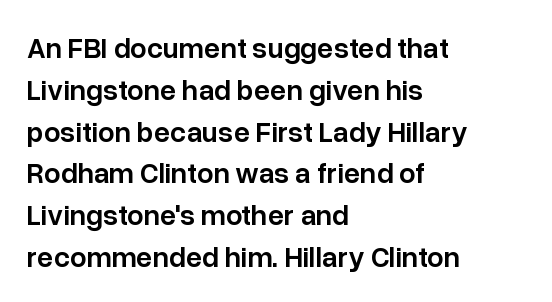
Q: Is the text bold? A: Semi-bold.
Q: Is the text italic (slanted)? A: No, it is upright.
Q: Is the typeface a serif or a sans-serif typeface? A: Sans-serif.
Q: Is the text underlined? A: No.
Q: How is the paragraph aligned? A: Left-aligned.
Q: Is the spacing between letters normal or unusually wide? A: Normal.
Q: Is the spacing between lines tight, normal or loose? A: Normal.
Q: Width (condensed, normal, or wide)? A: Normal.
Q: Stroke contrast? A: Low.
Q: x-height? A: Medium.
Q: Monospaced? A: No.
